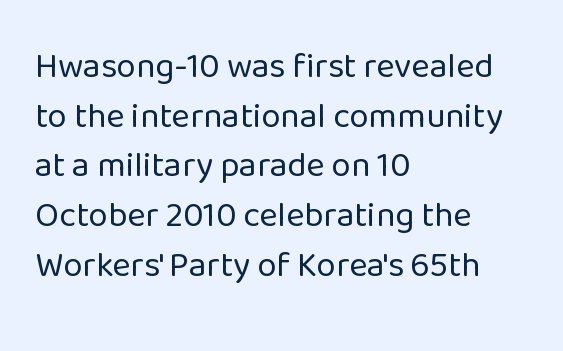
Q: Is the text bold? A: No.
Q: Is the text italic (slanted)? A: No, it is upright.
Q: Is the typeface a serif or a sans-serif typeface? A: Sans-serif.
Q: Is the text underlined? A: No.
Q: How is the paragraph aligned? A: Left-aligned.
Q: Is the spacing between letters normal or unusually wide? A: Normal.
Q: Is the spacing between lines tight, normal or loose? A: Normal.
Q: Width (condensed, normal, or wide)? A: Normal.
Q: Stroke contrast? A: Low.
Q: x-height? A: Medium.
Q: Monospaced? A: No.
